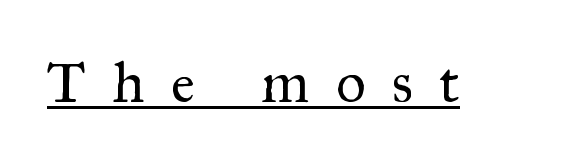
The image shows 57 px regular-weight serif type, upright; set unusually wide letter spacing (+0.47 em), underlined; medium stroke contrast and a small x-height.
